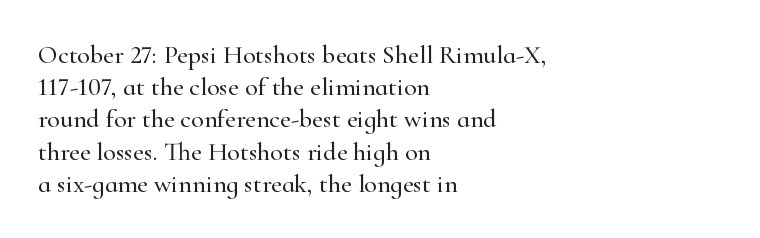
{"italic": "no", "underline": "no", "align": "left", "line_spacing_ratio": 1.24, "letter_spacing": "normal", "letter_spacing_em": 0.0, "glyph_px": 26}
